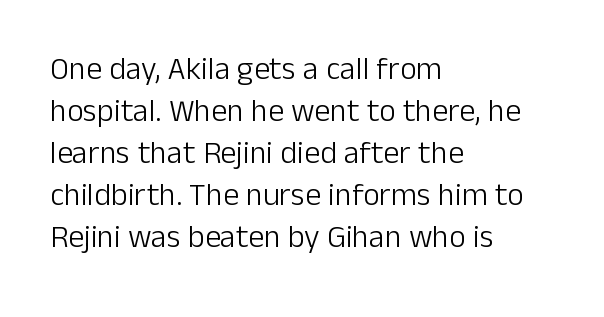
{"serif": "no", "italic": "no", "bold": "no", "weight": "light", "width": "normal", "stroke_contrast": "low", "x_height": "medium", "monospaced": "no", "underline": "no", "align": "left", "line_spacing": "normal", "line_spacing_ratio": 1.31, "letter_spacing": "normal", "letter_spacing_em": 0.0, "glyph_px": 32}
